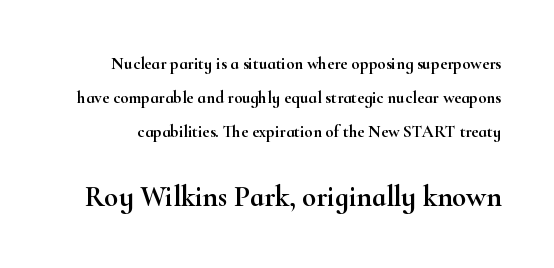
The image shows 29 px wide serif type, upright; set loose line spacing (2.01x), normal letter spacing, not underlined; the second (bottom) block is 1.71x larger; high stroke contrast and a small x-height.
